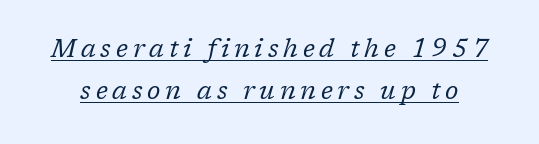
Every word sits above its own underline. Summary of weight: not heavy and not bold. Rows of type keep a routine distance in the vertical direction. Emphasis-style slanted type is in use.
